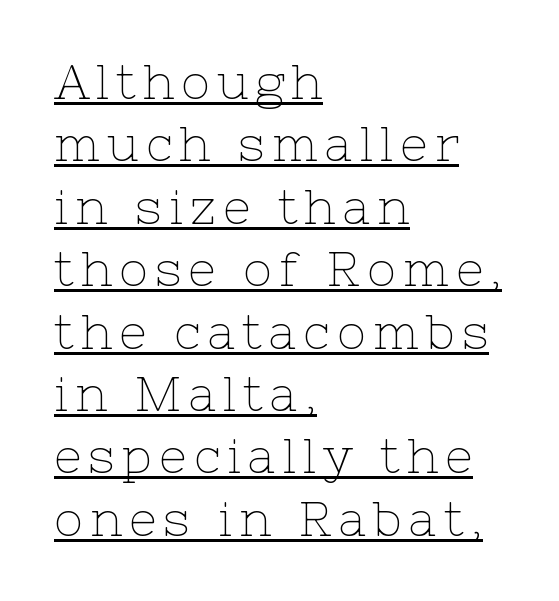
{"serif": "yes", "italic": "no", "bold": "no", "weight": "thin", "width": "normal", "stroke_contrast": "low", "x_height": "medium", "monospaced": "no", "underline": "yes", "align": "left", "line_spacing": "normal", "line_spacing_ratio": 1.3, "glyph_px": 48}
